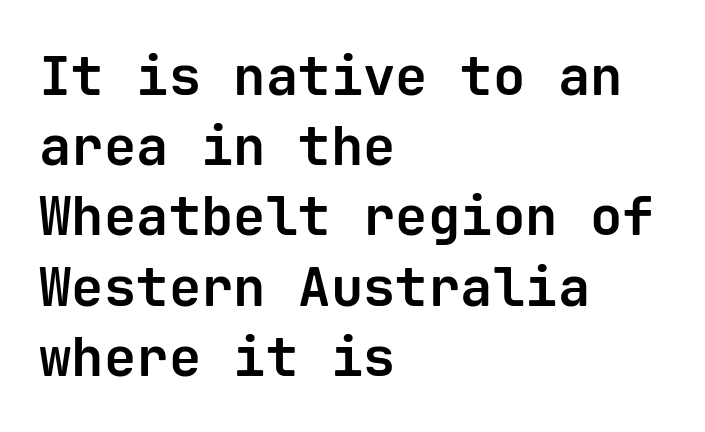
The image shows 54 px bold sans-serif type, upright, monospaced; set left-aligned, normal line spacing (1.3x), normal letter spacing, not underlined; low stroke contrast and a medium x-height.
